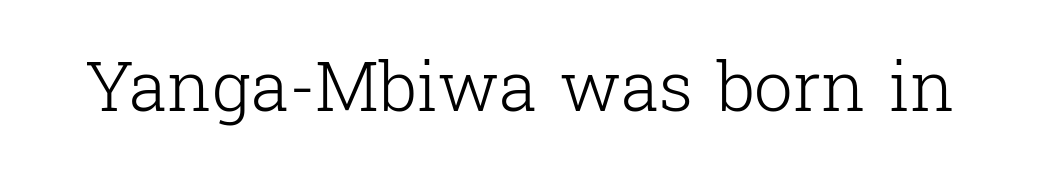
Q: Is the text bold? A: No.
Q: Is the text italic (slanted)? A: No, it is upright.
Q: Is the typeface a serif or a sans-serif typeface? A: Serif.
Q: Is the text underlined? A: No.
Q: Is the spacing between letters normal or unusually wide? A: Normal.
Q: Width (condensed, normal, or wide)? A: Normal.
Q: Stroke contrast? A: Low.
Q: x-height? A: Medium.
Q: Monospaced? A: No.
